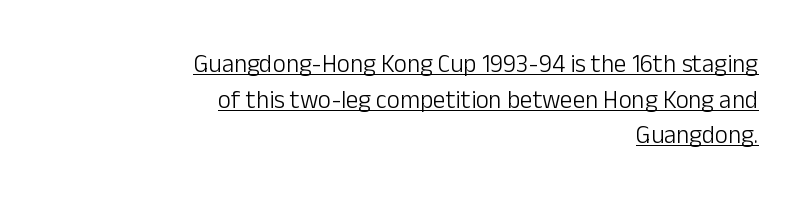
Q: Is the text bold? A: No.
Q: Is the text italic (slanted)? A: No, it is upright.
Q: Is the text underlined? A: Yes.
Q: How is the paragraph aligned? A: Right-aligned.
Q: Is the spacing between letters normal or unusually wide? A: Normal.
Q: Is the spacing between lines tight, normal or loose? A: Normal.
